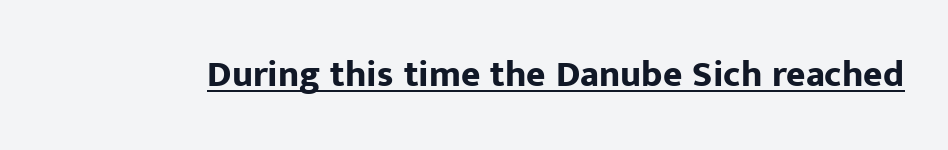
Between one letter and the next there's only the usual sliver of space. Proportional: the letters do not fall into vertical columns. This rendering employs a face without finishing strokes, i.e., a sans-serif. Decoration check: the copy is underlined. Caption: bold face, heavy strokes. Do the letters lean? They stand straight.
